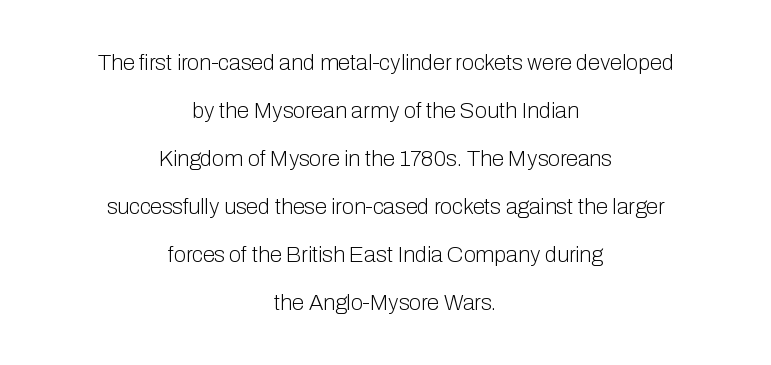
The image shows 22 px text type, upright; set centered, loose line spacing (2.18x), normal letter spacing, not underlined.
